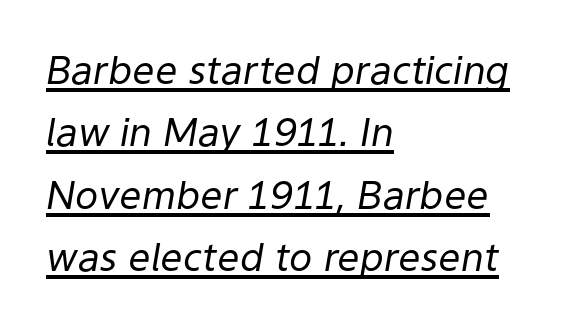
{"italic": "yes", "lean": "right", "slant_degrees": 9, "bold": "no", "weight": "regular", "width": "normal", "stroke_contrast": "low", "x_height": "medium", "monospaced": "no", "underline": "yes", "align": "left", "line_spacing": "normal", "line_spacing_ratio": 1.6, "letter_spacing": "normal", "letter_spacing_em": 0.0, "glyph_px": 39}
